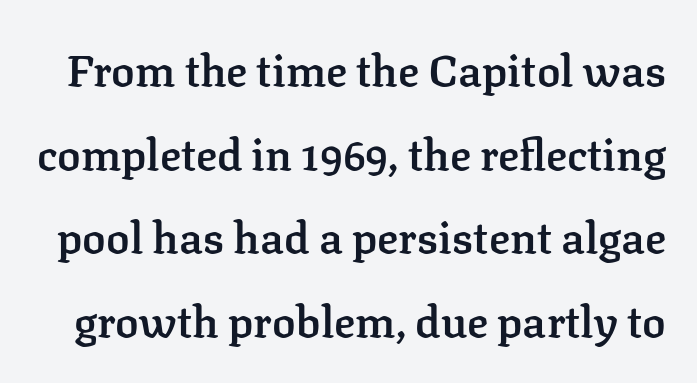
Q: Is the text bold? A: Semi-bold.
Q: Is the text italic (slanted)? A: No, it is upright.
Q: Is the typeface a serif or a sans-serif typeface? A: Serif.
Q: Is the text underlined? A: No.
Q: Is the spacing between letters normal or unusually wide? A: Normal.
Q: Is the spacing between lines tight, normal or loose? A: Loose.
Q: Width (condensed, normal, or wide)? A: Normal.
Q: Stroke contrast? A: Low.
Q: x-height? A: Medium.
Q: Monospaced? A: No.
